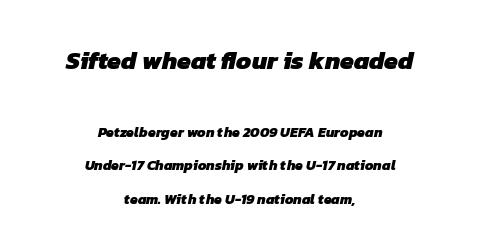
Students, observe: this is what heavily led, spacious text looks like. The letters are bold, with thick, heavy strokes. Students, note that the glyphs here touch the page at normal intervals. Is the lower block the larger one? No — the upper block carries the bigger type. Honestly, there is no underline to notice here at all.
